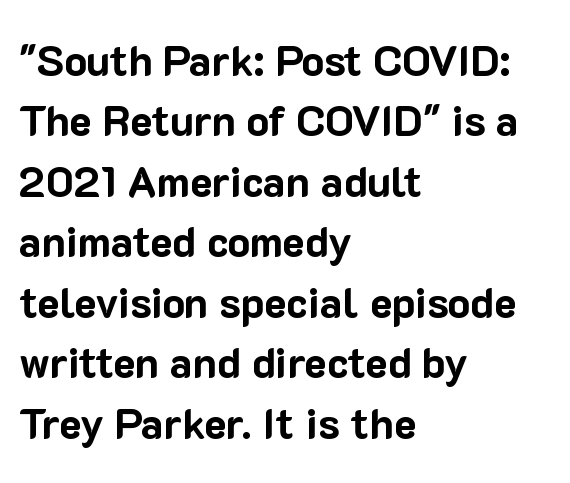
The image shows 42 px bold sans-serif type, upright; set left-aligned, normal line spacing (1.44x), normal letter spacing, not underlined; low stroke contrast and a medium x-height.
